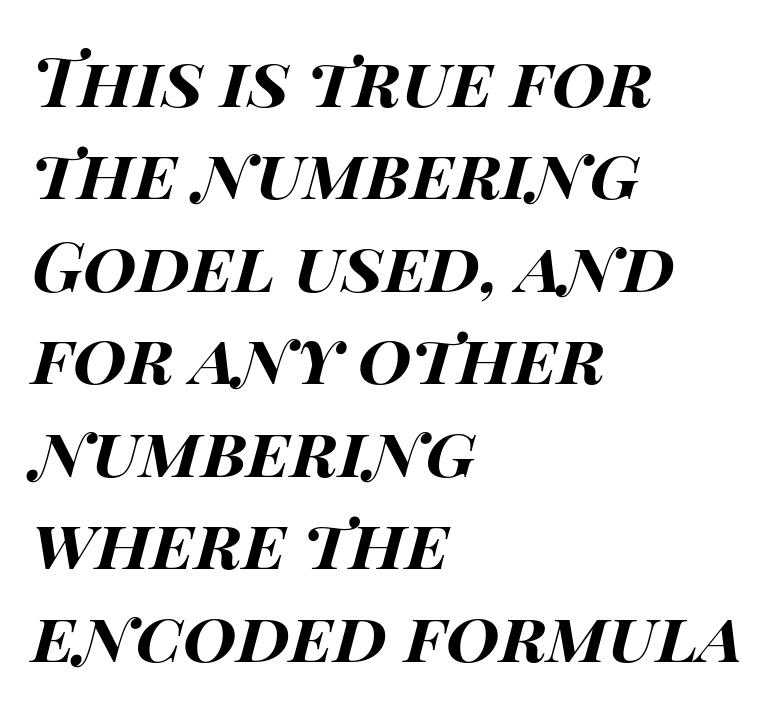
This sample is left-justified, so line endings fall wherever the words run out. In terms of posture, this sample is oblique. The strip under each line holds only bare page. Between one letter and the next there's only the usual sliver of space. Character widths vary here, with narrow letters taking less room than wide ones. Line spacing here is normal.
